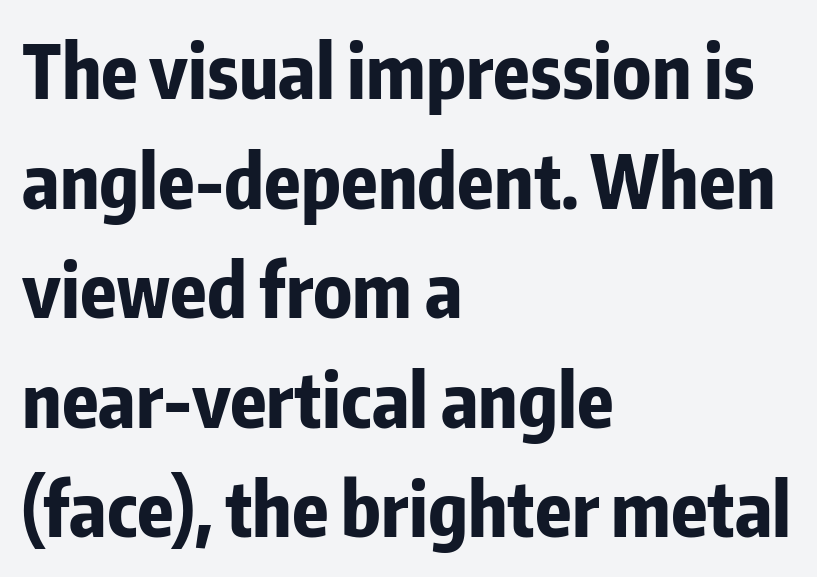
Q: Is the text bold? A: Yes.
Q: Is the text italic (slanted)? A: No, it is upright.
Q: Is the typeface a serif or a sans-serif typeface? A: Sans-serif.
Q: Is the text underlined? A: No.
Q: How is the paragraph aligned? A: Left-aligned.
Q: Is the spacing between letters normal or unusually wide? A: Normal.
Q: Is the spacing between lines tight, normal or loose? A: Normal.
Q: Width (condensed, normal, or wide)? A: Condensed.
Q: Stroke contrast? A: Low.
Q: x-height? A: Medium.
Q: Monospaced? A: No.
